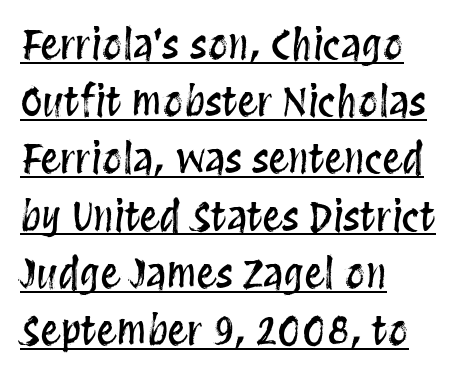
{"italic": "no", "width": "condensed", "stroke_contrast": "medium", "x_height": "large", "monospaced": "no", "underline": "yes", "align": "left", "line_spacing": "normal", "line_spacing_ratio": 1.43, "letter_spacing": "normal", "letter_spacing_em": 0.0, "glyph_px": 40}
